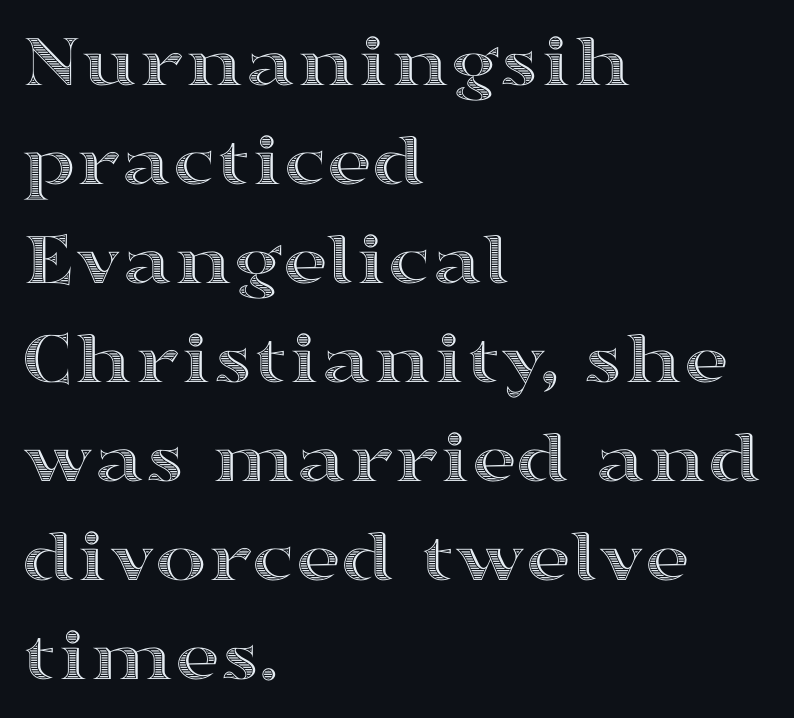
{"italic": "no", "width": "wide", "x_height": "medium", "monospaced": "no", "underline": "no", "align": "left", "line_spacing": "normal", "line_spacing_ratio": 1.27, "letter_spacing": "normal", "letter_spacing_em": 0.0, "glyph_px": 78}
